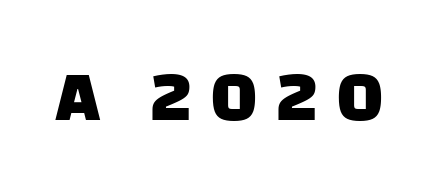
{"serif": "no", "bold": "yes", "weight": "heavy", "width": "normal", "stroke_contrast": "low", "x_height": "large", "monospaced": "no", "underline": "no", "letter_spacing": "wide", "letter_spacing_em": 0.25, "glyph_px": 71}
